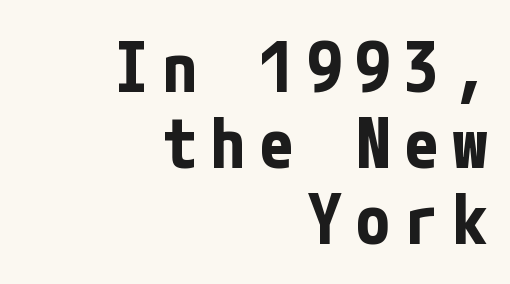
Q: Is the text bold? A: Yes.
Q: Is the text italic (slanted)? A: No, it is upright.
Q: Is the typeface a serif or a sans-serif typeface? A: Sans-serif.
Q: Is the text underlined? A: No.
Q: How is the paragraph aligned? A: Right-aligned.
Q: Is the spacing between letters normal or unusually wide? A: Unusually wide.
Q: Is the spacing between lines tight, normal or loose? A: Tight.
Q: Width (condensed, normal, or wide)? A: Condensed.
Q: Stroke contrast? A: Low.
Q: x-height? A: Medium.
